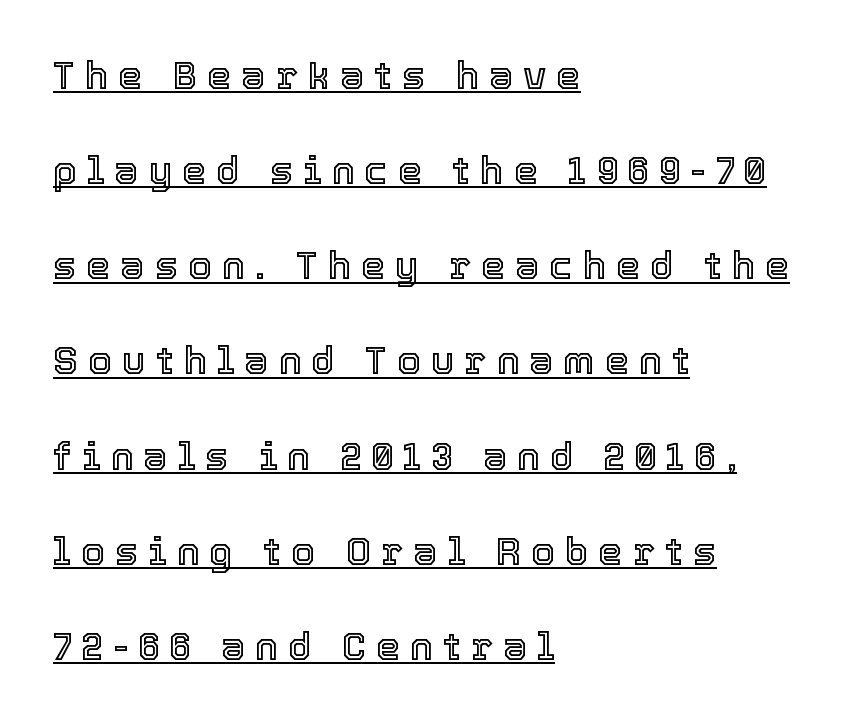
Q: Is the text italic (slanted)? A: No, it is upright.
Q: Is the text underlined? A: Yes.
Q: How is the paragraph aligned? A: Left-aligned.
Q: Is the spacing between letters normal or unusually wide? A: Unusually wide.
Q: Is the spacing between lines tight, normal or loose? A: Loose.
Q: Width (condensed, normal, or wide)? A: Normal.
Q: x-height? A: Medium.
Q: Monospaced? A: No.
